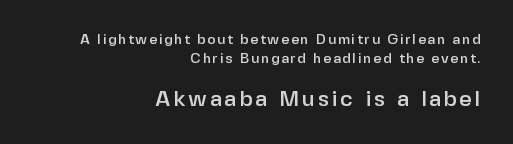
The image shows 22 px text type, upright; set right-aligned, normal line spacing (1.36x), not underlined; the second (bottom) block is 1.57x larger.
